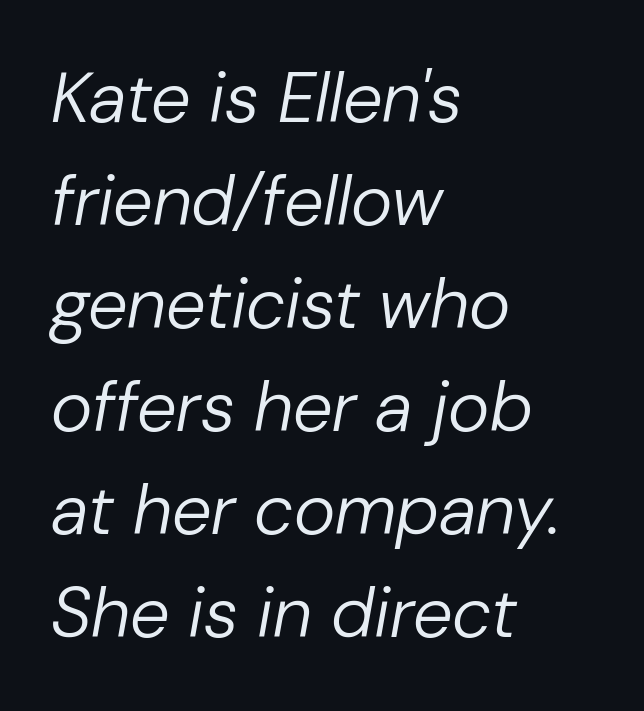
{"italic": "yes", "lean": "right", "slant_degrees": 10, "bold": "no", "weight": "regular", "width": "normal", "stroke_contrast": "low", "x_height": "medium", "monospaced": "no", "underline": "no", "align": "left", "line_spacing": "normal", "line_spacing_ratio": 1.45, "letter_spacing": "normal", "letter_spacing_em": 0.0, "glyph_px": 71}
